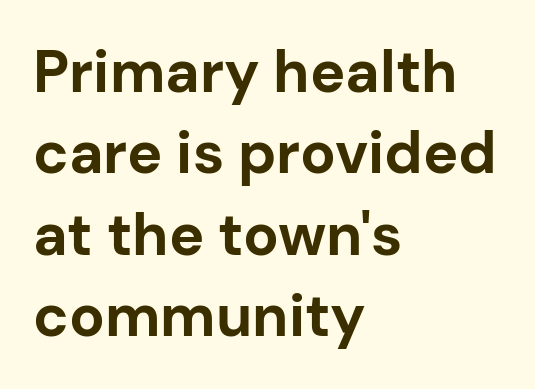
{"serif": "no", "italic": "no", "bold": "yes", "weight": "bold", "width": "normal", "stroke_contrast": "low", "x_height": "medium", "monospaced": "no", "underline": "no", "align": "left", "line_spacing": "normal", "line_spacing_ratio": 1.38, "letter_spacing": "normal", "letter_spacing_em": 0.0, "glyph_px": 59}
